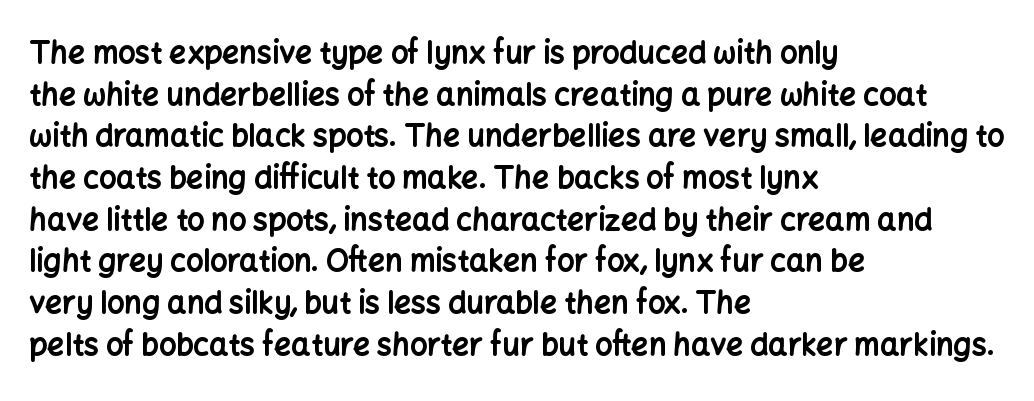
{"serif": "no", "italic": "no", "bold": "yes", "weight": "bold", "width": "normal", "stroke_contrast": "low", "x_height": "medium", "monospaced": "no", "underline": "no", "align": "left", "line_spacing": "normal", "line_spacing_ratio": 1.39, "letter_spacing": "normal", "letter_spacing_em": 0.0, "glyph_px": 30}
